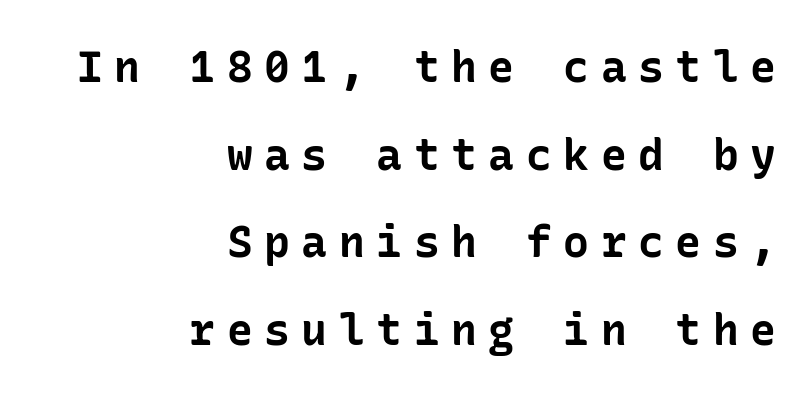
Q: Is the text bold? A: Yes.
Q: Is the text italic (slanted)? A: No, it is upright.
Q: Is the typeface a serif or a sans-serif typeface? A: Sans-serif.
Q: Is the text underlined? A: No.
Q: How is the paragraph aligned? A: Right-aligned.
Q: Is the spacing between letters normal or unusually wide? A: Unusually wide.
Q: Is the spacing between lines tight, normal or loose? A: Loose.
Q: Width (condensed, normal, or wide)? A: Normal.
Q: Stroke contrast? A: Low.
Q: x-height? A: Medium.
